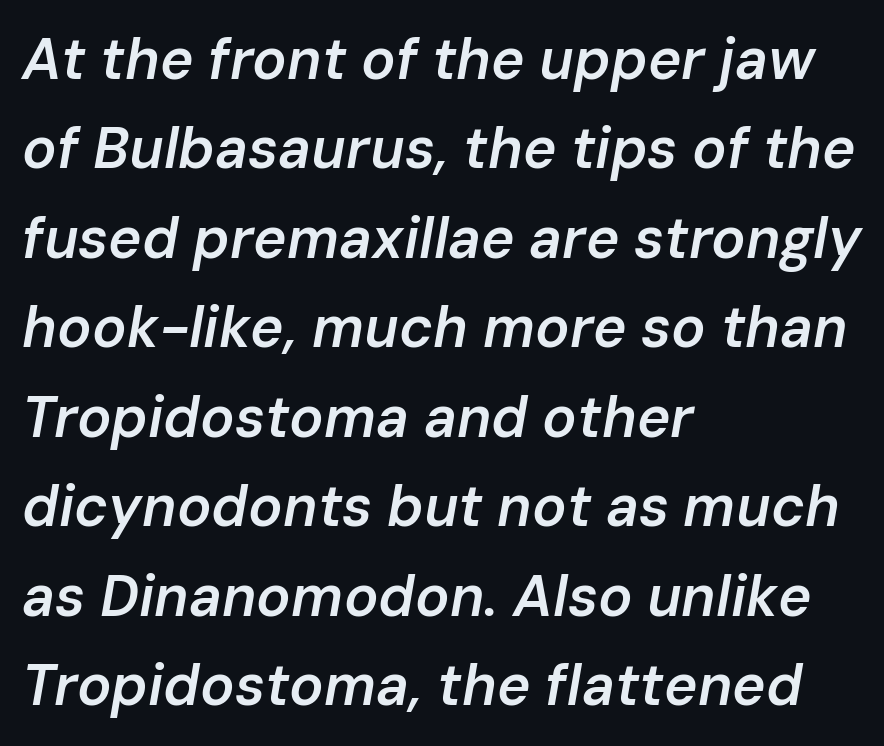
The image shows 57 px semibold type, italic (leaning right); set left-aligned, normal line spacing (1.57x), normal letter spacing, not underlined; low stroke contrast and a medium x-height.
